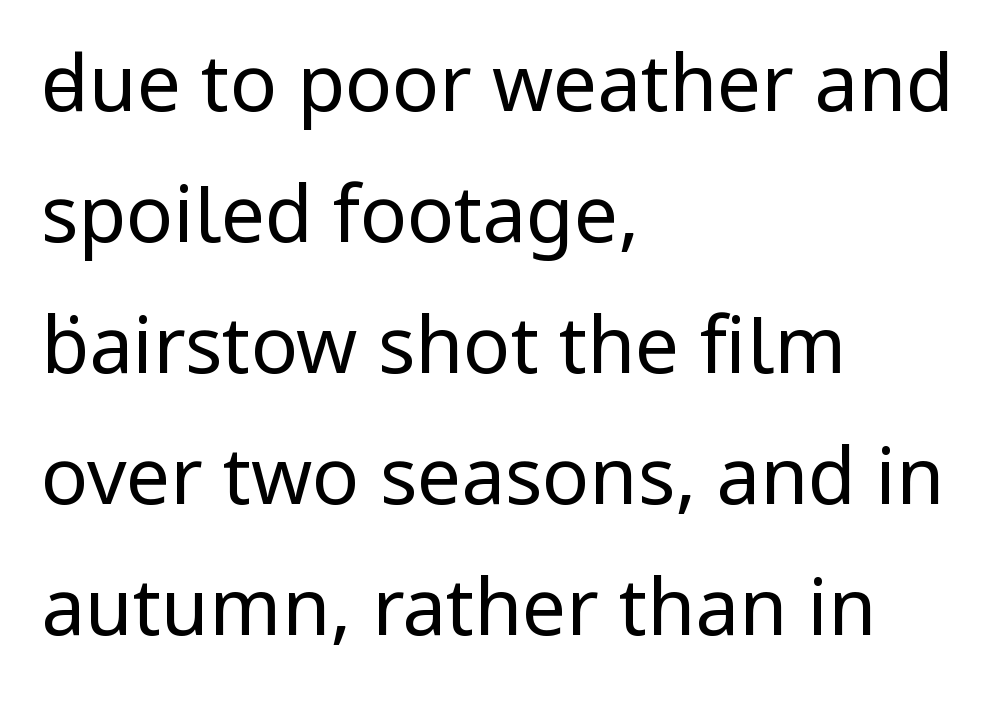
Characters follow at the spacing the type designer built in. Normally led — the rows are evenly, conventionally spaced. Horizontal alignment here is leftward, the default for most running prose. Every character sits straight up, as roman type does. Do the characters align in a grid? No, the font is proportional.
